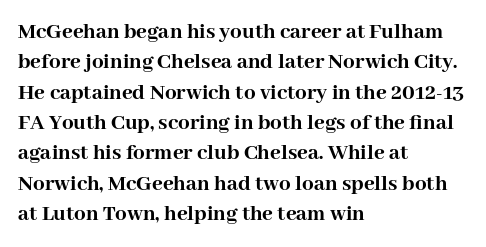
Each word holds together tightly as a unit, with standard inter-letter gaps. Typeset ragged right — the left edge is the straight one. Has an underline been added? It has not. The passage shown stacks its lines at a standard gap. A typesetter would mark this as roman, not italic. The passage shown is emphatically bold.
